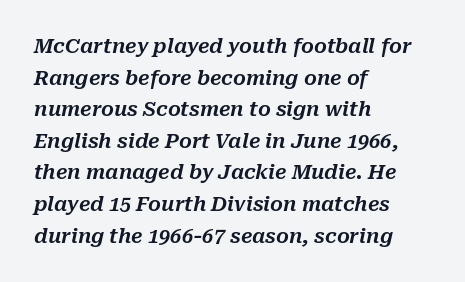
The image shows 20 px text type, italic (leaning right); set left-aligned, normal line spacing (1.58x), normal letter spacing, not underlined.
